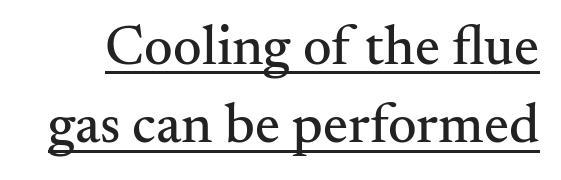
Q: Is the text italic (slanted)? A: No, it is upright.
Q: Is the typeface a serif or a sans-serif typeface? A: Serif.
Q: Is the text underlined? A: Yes.
Q: Is the spacing between letters normal or unusually wide? A: Normal.
Q: Is the spacing between lines tight, normal or loose? A: Normal.
Q: Width (condensed, normal, or wide)? A: Normal.
Q: Stroke contrast? A: Medium.
Q: x-height? A: Small.
Q: Monospaced? A: No.
